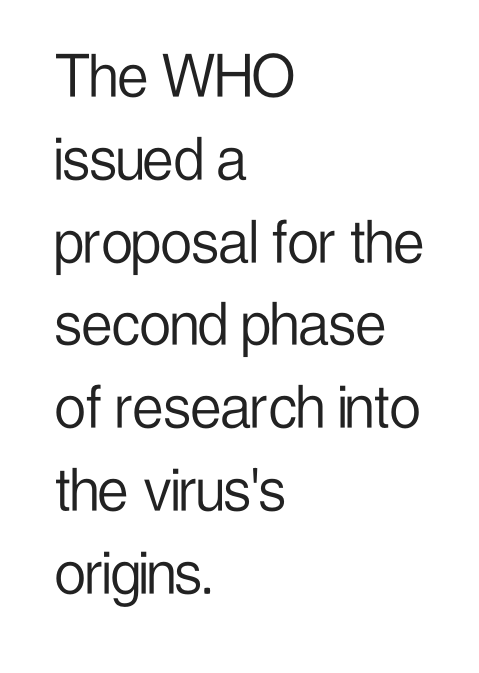
{"serif": "no", "italic": "no", "bold": "no", "weight": "light", "width": "condensed", "stroke_contrast": "low", "x_height": "medium", "monospaced": "no", "underline": "no", "align": "left", "line_spacing_ratio": 1.2, "letter_spacing": "normal", "letter_spacing_em": 0.0, "glyph_px": 69}
